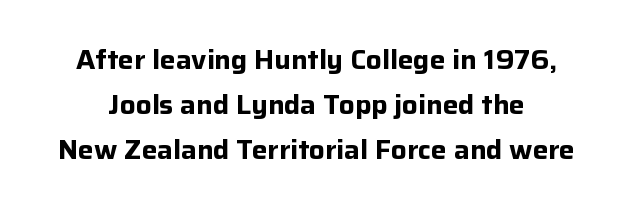
{"italic": "no", "bold": "yes", "underline": "no", "line_spacing_ratio": 1.73, "letter_spacing": "normal", "letter_spacing_em": 0.0, "glyph_px": 26}
